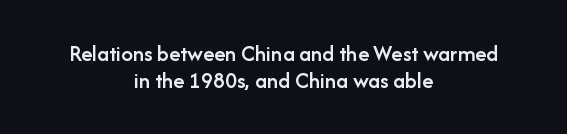
The glyphs have the mass of a demibold cut, below bold. The lines in this sample share a center point and differ in where they start and stop. Designer's note — italics off, roman on. Caption: standard tracking, unaltered. The zone under the glyphs is completely vacant.
